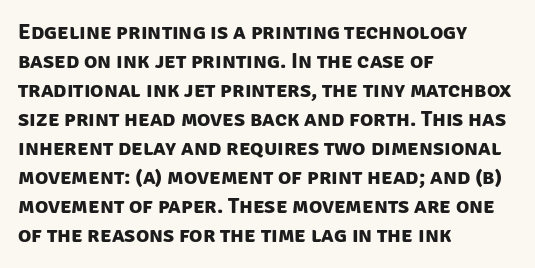
The image shows 22 px bold type; set left-aligned, normal line spacing (1.32x), normal letter spacing, not underlined.
